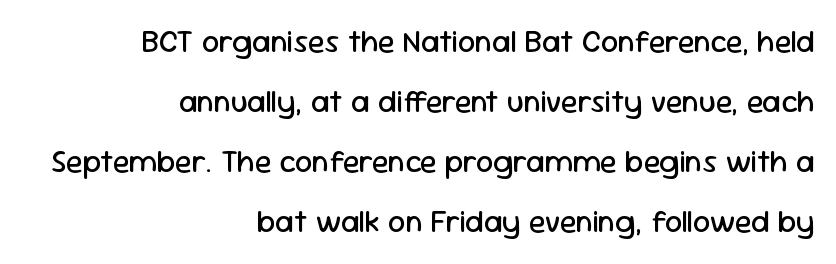
The image shows 31 px regular-weight sans-serif type, upright; set right-aligned, loose line spacing (1.94x), normal letter spacing, not underlined; low stroke contrast and a medium x-height.
